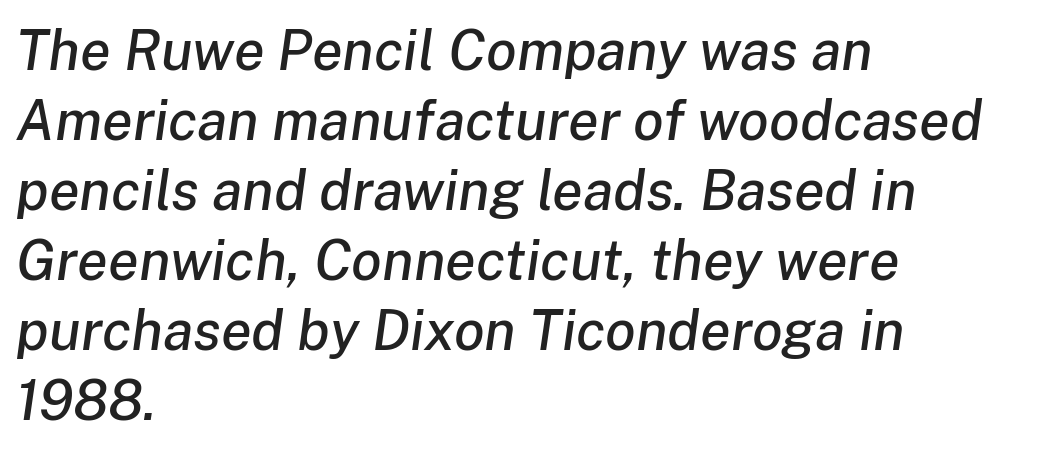
Q: Is the text italic (slanted)? A: Yes, it leans right by about 8 degrees.
Q: Is the text underlined? A: No.
Q: How is the paragraph aligned? A: Left-aligned.
Q: Is the spacing between letters normal or unusually wide? A: Normal.
Q: Is the spacing between lines tight, normal or loose? A: Normal.
Q: Width (condensed, normal, or wide)? A: Normal.
Q: Stroke contrast? A: Low.
Q: x-height? A: Medium.
Q: Monospaced? A: No.
